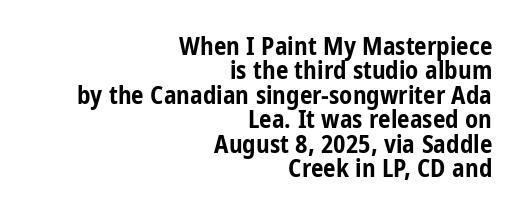
The image shows 25 px bold type, upright; set right-aligned, tight line spacing (0.98x), normal letter spacing, not underlined.
